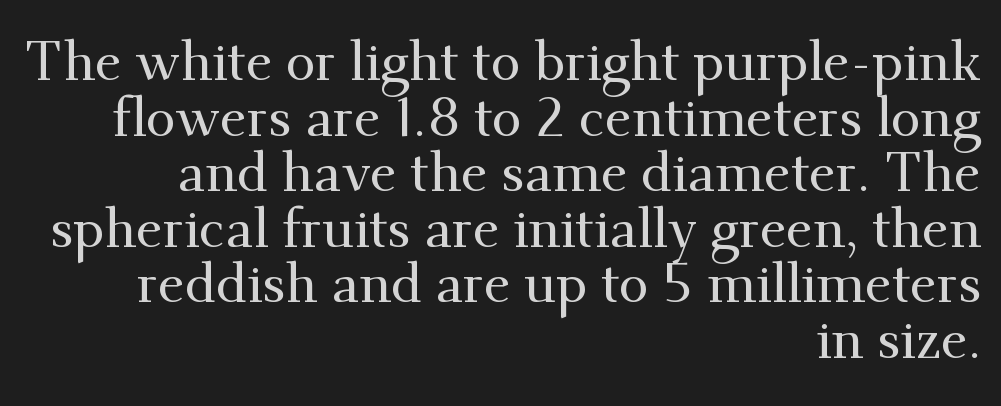
The letterforms sit shoulder to shoulder at normal distance. Underlining? Definitely not there. Style check: upright. Letterform terminals end in serifs throughout the passage. Leading is clearly below the norm, producing a dense column.
